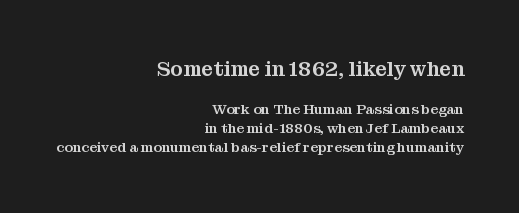
Q: Is the text italic (slanted)? A: No, it is upright.
Q: Is the text underlined? A: No.
Q: How is the paragraph aligned? A: Right-aligned.
Q: Is the spacing between letters normal or unusually wide? A: Normal.
Q: Is the spacing between lines tight, normal or loose? A: Normal.
Q: Which block of text is set in a larger size, the first (top) or the second (bottom)? A: The first (top) one.
